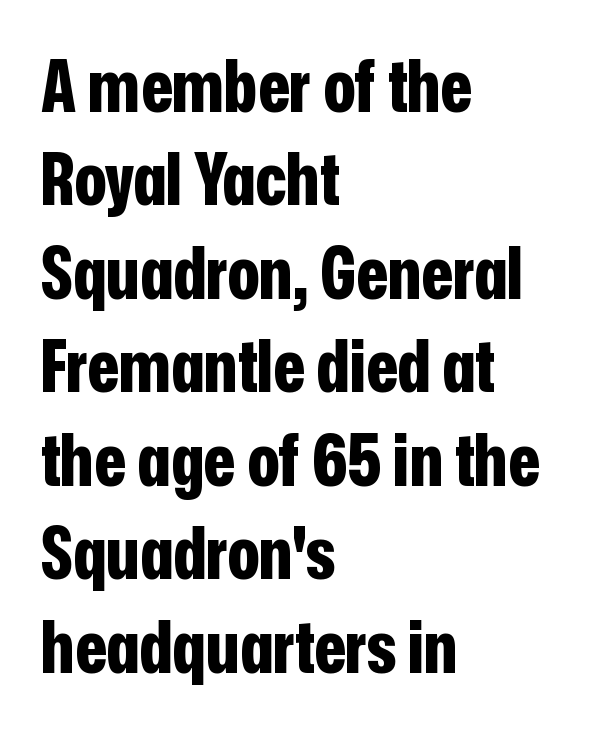
The image shows 73 px bold, condensed sans-serif type, upright; set left-aligned, normal line spacing (1.28x), normal letter spacing, not underlined; low stroke contrast and a medium x-height.
